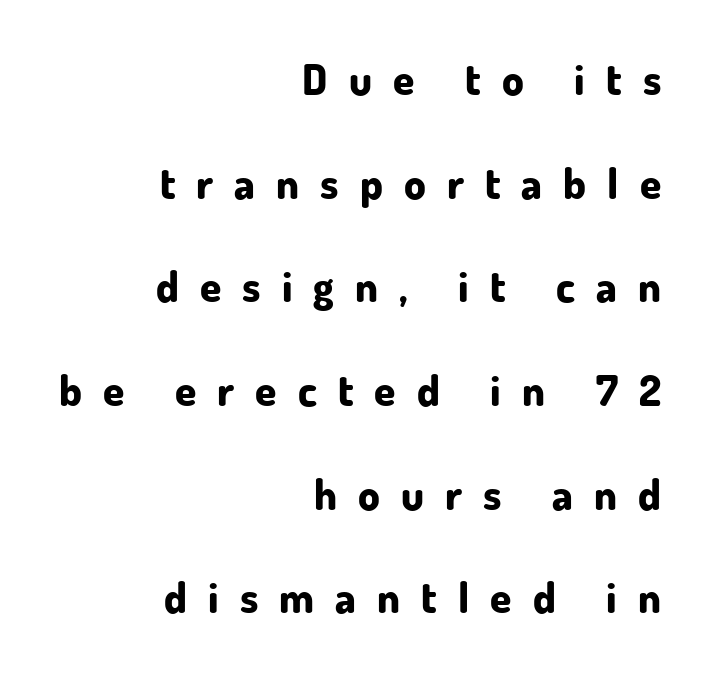
The image shows 43 px bold sans-serif type, upright; set right-aligned, loose line spacing (2.41x), unusually wide letter spacing (+0.49 em), not underlined; low stroke contrast and a small x-height.
